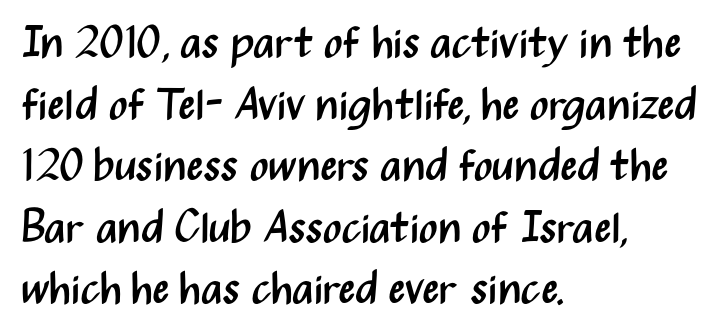
{"serif": "no", "italic": "no", "bold": "no", "weight": "regular", "width": "condensed", "stroke_contrast": "medium", "x_height": "medium", "monospaced": "no", "underline": "no", "align": "left", "line_spacing": "normal", "line_spacing_ratio": 1.4, "letter_spacing": "normal", "letter_spacing_em": 0.0, "glyph_px": 44}
